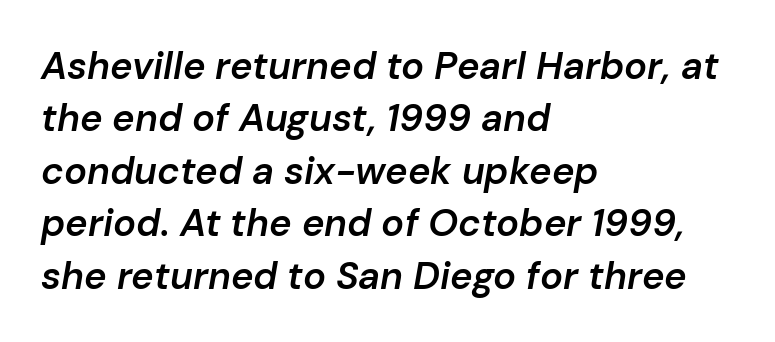
Q: Is the text bold? A: Semi-bold.
Q: Is the text italic (slanted)? A: Yes, it leans right by about 10 degrees.
Q: Is the text underlined? A: No.
Q: How is the paragraph aligned? A: Left-aligned.
Q: Is the spacing between letters normal or unusually wide? A: Normal.
Q: Is the spacing between lines tight, normal or loose? A: Normal.
Q: Width (condensed, normal, or wide)? A: Normal.
Q: Stroke contrast? A: Low.
Q: x-height? A: Medium.
Q: Monospaced? A: No.
